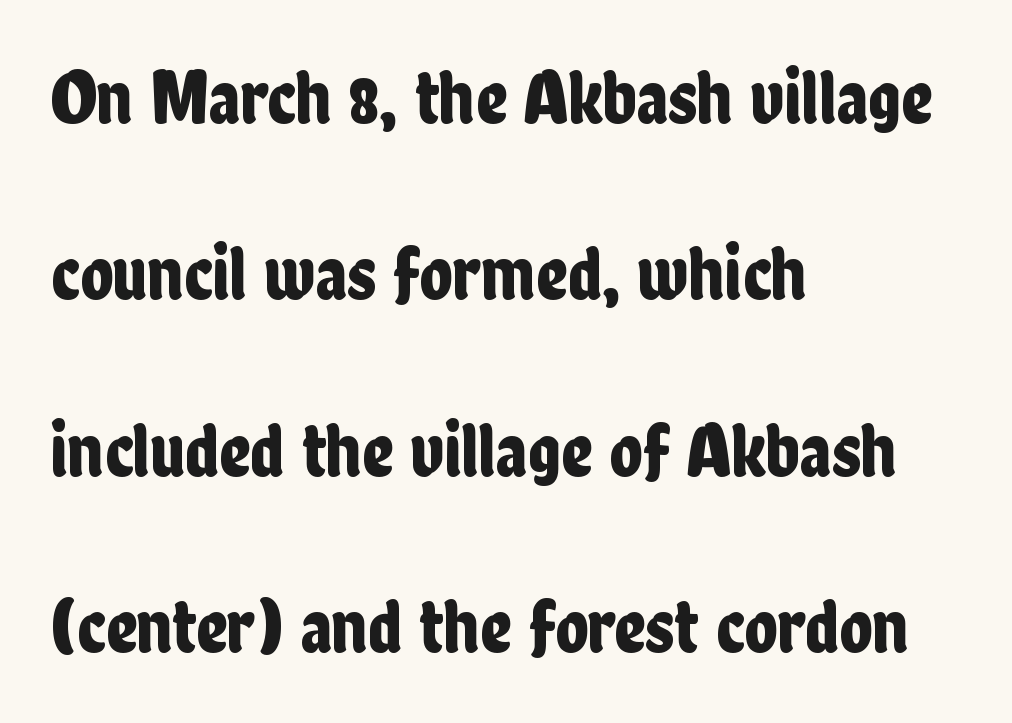
The image shows 77 px condensed sans-serif type, upright; set left-aligned, loose line spacing (2.29x), normal letter spacing, not underlined; low stroke contrast and a medium x-height.
